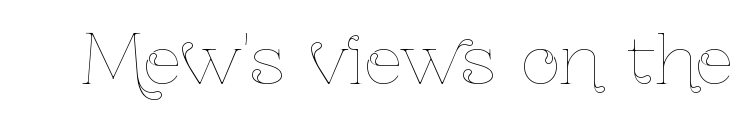
Observe the ordinary spacing: letters are neighbours, not strangers. Is the type heavy? It reads as light-to-regular instead. The zone under the glyphs is completely vacant. Posture: vertical. Proportional: the letters do not fall into vertical columns.
